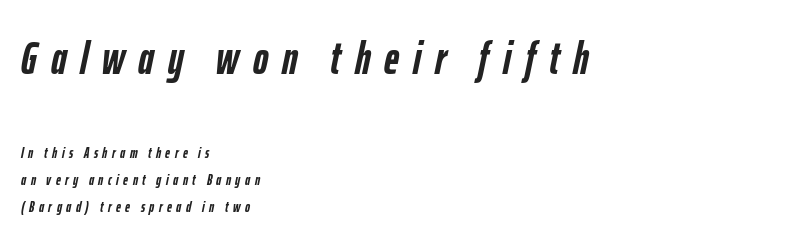
Q: Is the text bold? A: Yes.
Q: Is the text italic (slanted)? A: Yes, it leans right by about 12 degrees.
Q: Is the text underlined? A: No.
Q: How is the paragraph aligned? A: Left-aligned.
Q: Is the spacing between letters normal or unusually wide? A: Unusually wide.
Q: Which block of text is set in a larger size, the first (top) or the second (bottom)? A: The first (top) one.
Q: Width (condensed, normal, or wide)? A: Condensed.
Q: Stroke contrast? A: Low.
Q: x-height? A: Medium.
Q: Monospaced? A: No.
